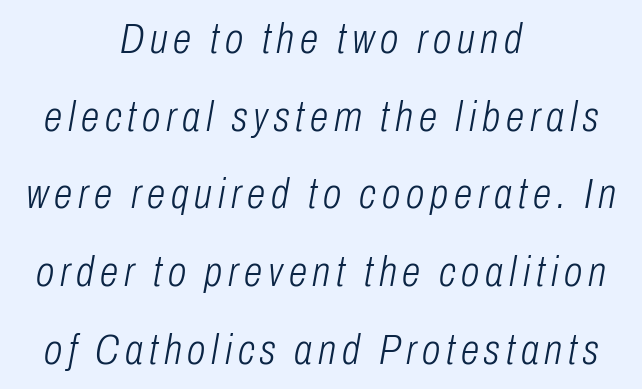
Would a proofreader flag this as italicized? Yes. Is the block centered? Yes — each line is placed symmetrically about the middle. Here the designer chose a conventional face with non-uniform glyph widths. Lines of text with bare space underneath. Weight: regular or lighter.
